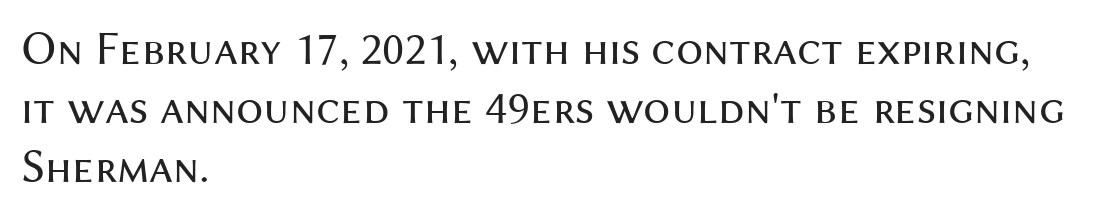
Q: Is the text bold? A: No.
Q: Is the text italic (slanted)? A: No, it is upright.
Q: Is the typeface a serif or a sans-serif typeface? A: Sans-serif.
Q: Is the text underlined? A: No.
Q: How is the paragraph aligned? A: Left-aligned.
Q: Is the spacing between letters normal or unusually wide? A: Normal.
Q: Width (condensed, normal, or wide)? A: Normal.
Q: Stroke contrast? A: Medium.
Q: x-height? A: Medium.
Q: Monospaced? A: No.
